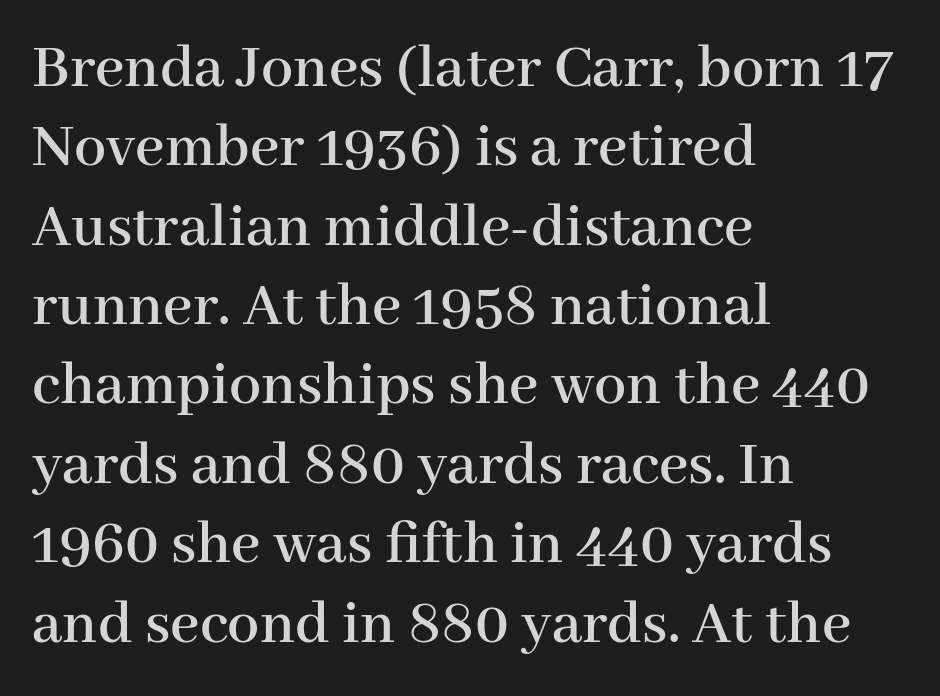
{"serif": "yes", "italic": "no", "width": "normal", "stroke_contrast": "high", "x_height": "medium", "monospaced": "no", "underline": "no", "align": "left", "line_spacing_ratio": 1.24, "letter_spacing": "normal", "letter_spacing_em": 0.0, "glyph_px": 64}
